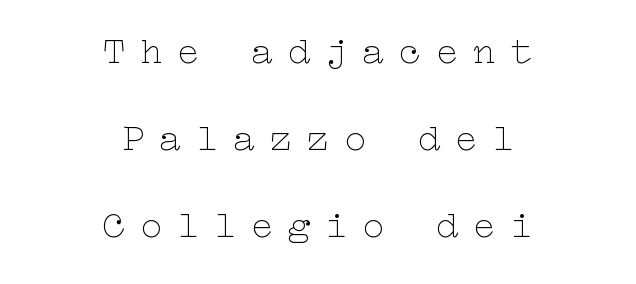
The image shows 37 px thin, wide type, upright; set centered, loose line spacing (2.35x), unusually wide letter spacing (+0.4 em), not underlined; low stroke contrast and a medium x-height.
